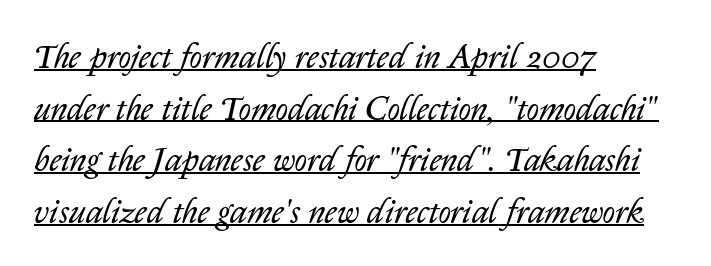
Q: Is the text bold? A: No.
Q: Is the text italic (slanted)? A: Yes, it leans right by about 14 degrees.
Q: Is the text underlined? A: Yes.
Q: How is the paragraph aligned? A: Left-aligned.
Q: Is the spacing between letters normal or unusually wide? A: Normal.
Q: Is the spacing between lines tight, normal or loose? A: Normal.
Q: Width (condensed, normal, or wide)? A: Normal.
Q: Stroke contrast? A: Low.
Q: x-height? A: Medium.
Q: Monospaced? A: No.
